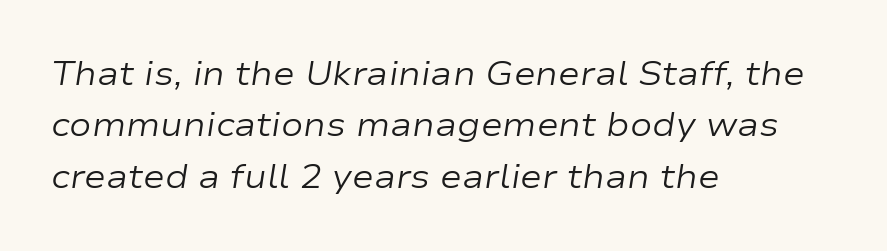
{"italic": "yes", "lean": "right", "slant_degrees": 9, "bold": "no", "weight": "regular", "width": "wide", "stroke_contrast": "low", "x_height": "medium", "monospaced": "no", "underline": "no", "align": "left", "line_spacing": "normal", "line_spacing_ratio": 1.56, "letter_spacing": "normal", "letter_spacing_em": 0.0, "glyph_px": 33}
